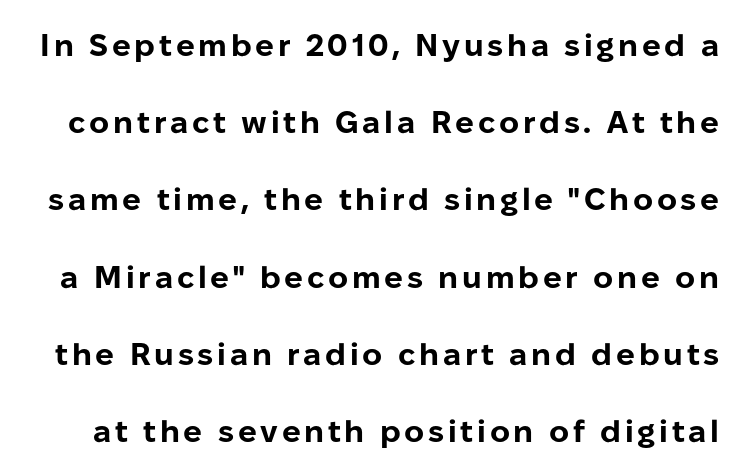
The image shows 31 px bold sans-serif type, upright; set loose line spacing (2.49x), not underlined; low stroke contrast and a medium x-height.
